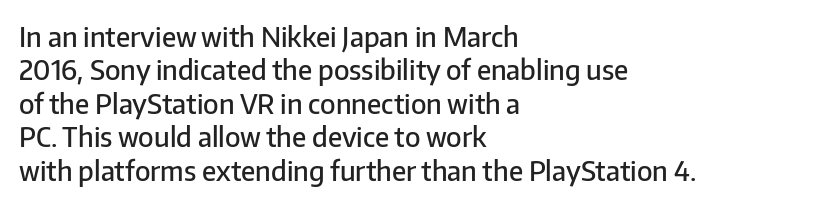
Q: Is the text bold? A: Semi-bold.
Q: Is the text italic (slanted)? A: No, it is upright.
Q: Is the text underlined? A: No.
Q: How is the paragraph aligned? A: Left-aligned.
Q: Is the spacing between letters normal or unusually wide? A: Normal.
